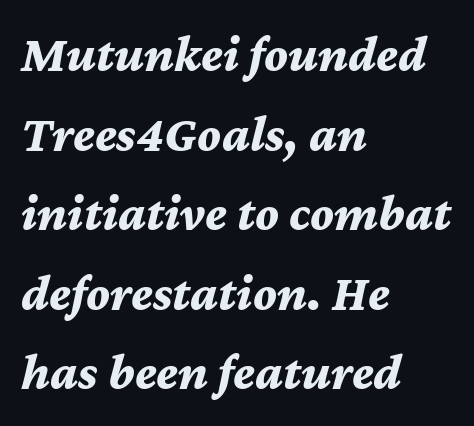
Every row of glyphs begins at an identical x-position on the left. Glyph-to-glyph distance matches everyday printed text. Anything drawn beneath the words? Only blank space. Proportional: the letters do not fall into vertical columns. Typographic density is high because the face is bold. Honestly, the row spacing looks completely unremarkable.
